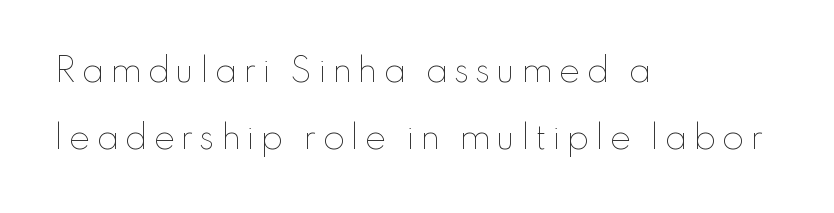
Q: Is the text bold? A: No.
Q: Is the text italic (slanted)? A: No, it is upright.
Q: Is the text underlined? A: No.
Q: How is the paragraph aligned? A: Left-aligned.
Q: Is the spacing between lines tight, normal or loose? A: Loose.
Q: Width (condensed, normal, or wide)? A: Normal.
Q: Stroke contrast? A: Low.
Q: x-height? A: Small.
Q: Monospaced? A: No.
